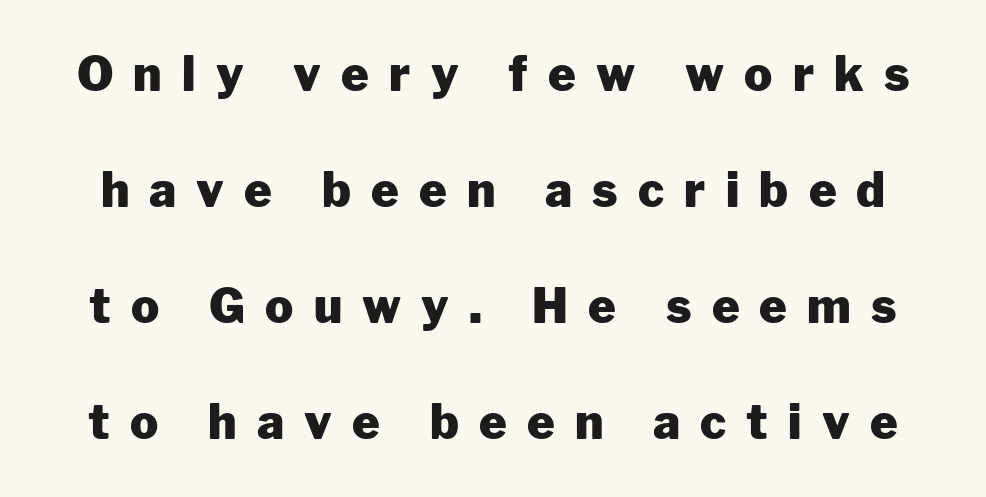
Regarding leading, the lines here are spaced well apart. These lines carry a lot of weight — the face is fully bold. A typesetter would label this face a sans. A typesetter would call this proportional, since set widths differ per character. Rule under the text: the space is simply empty.
